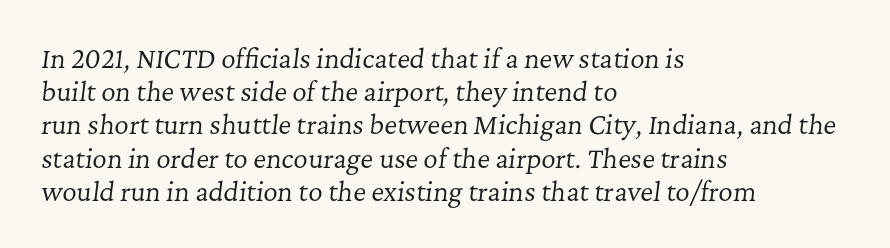
Notice how descenders clear the ascenders below comfortably — that's standard leading. The compositor pushed each line to the left boundary. A bare baseline throughout the passage. A typesetter would call this zero additional tracking. Nothing heavy about these letters — not bold at all. The specimen reads as italic at a glance.
